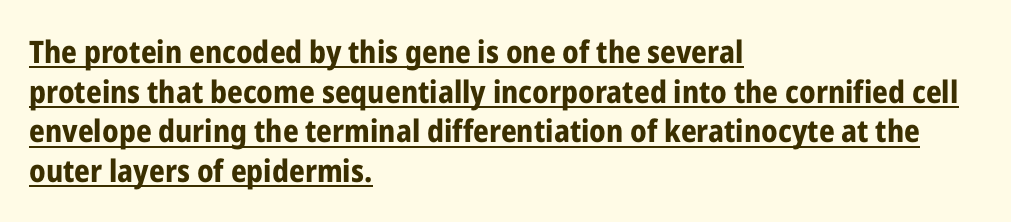
{"serif": "no", "italic": "no", "bold": "yes", "weight": "bold", "width": "condensed", "stroke_contrast": "low", "x_height": "medium", "monospaced": "no", "underline": "yes", "align": "left", "line_spacing": "normal", "line_spacing_ratio": 1.28, "letter_spacing": "normal", "letter_spacing_em": 0.0, "glyph_px": 31}
